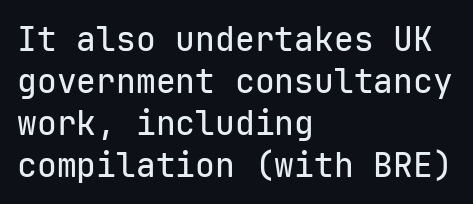
{"serif": "no", "italic": "no", "width": "normal", "stroke_contrast": "low", "x_height": "medium", "monospaced": "yes", "underline": "no", "align": "left", "line_spacing": "normal", "line_spacing_ratio": 1.27, "letter_spacing": "normal", "letter_spacing_em": 0.0, "glyph_px": 33}
